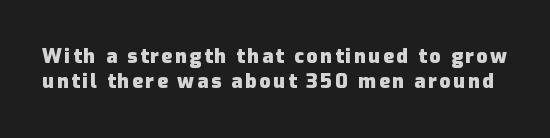
The image shows 20 px bold type, upright; set normal line spacing (1.26x), not underlined.
